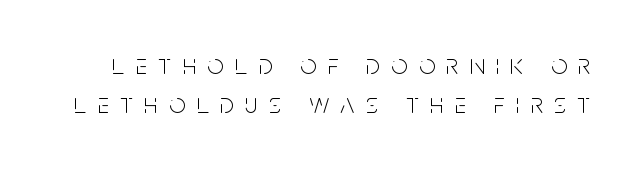
The image shows 28 px light, condensed sans-serif type, upright; set normal line spacing (1.41x), unusually wide letter spacing (+0.41 em), not underlined; low stroke contrast and a large x-height.
